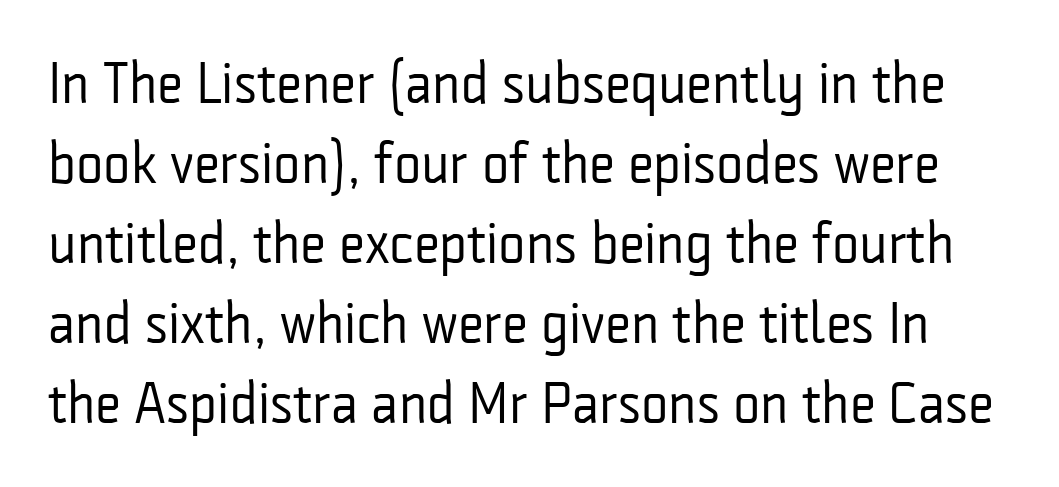
Q: Is the text bold? A: No.
Q: Is the text italic (slanted)? A: No, it is upright.
Q: Is the typeface a serif or a sans-serif typeface? A: Sans-serif.
Q: Is the text underlined? A: No.
Q: Is the spacing between letters normal or unusually wide? A: Normal.
Q: Is the spacing between lines tight, normal or loose? A: Normal.
Q: Width (condensed, normal, or wide)? A: Condensed.
Q: Stroke contrast? A: Low.
Q: x-height? A: Medium.
Q: Monospaced? A: No.
